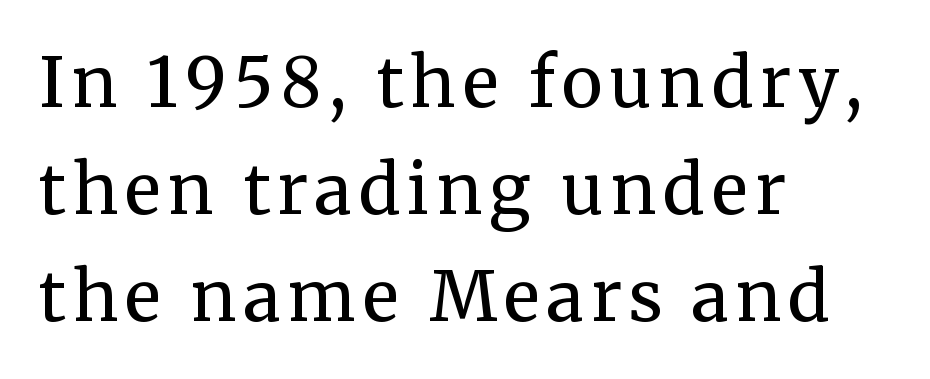
{"serif": "yes", "italic": "no", "bold": "no", "weight": "regular", "width": "normal", "stroke_contrast": "medium", "x_height": "medium", "monospaced": "no", "underline": "no", "align": "left", "line_spacing": "normal", "line_spacing_ratio": 1.55, "glyph_px": 69}
